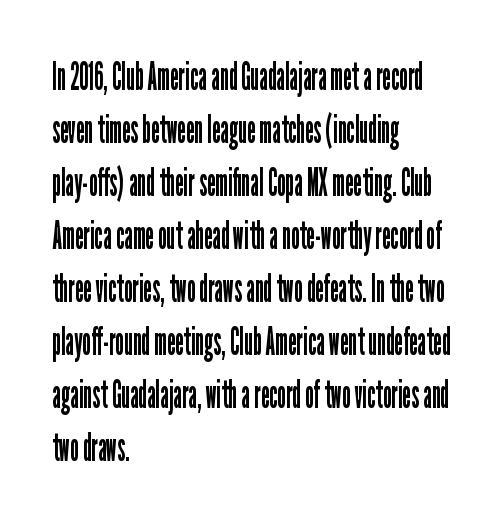
The image shows 39 px regular-weight, condensed sans-serif type, upright; set left-aligned, normal line spacing (1.36x), normal letter spacing, not underlined; low stroke contrast and a medium x-height.
